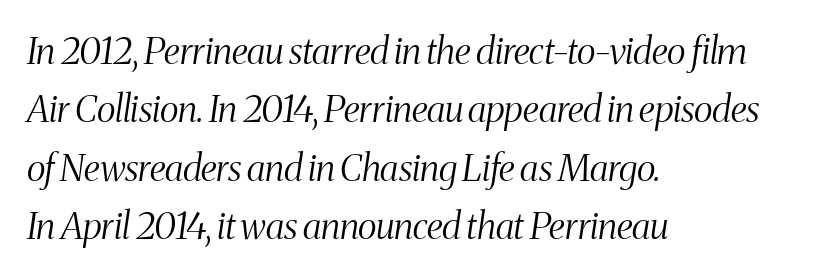
The image shows 37 px light, condensed serif type, italic (leaning right); set left-aligned, normal line spacing (1.58x), normal letter spacing, not underlined; medium stroke contrast and a medium x-height.
